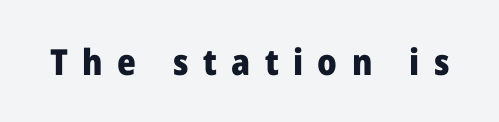
{"serif": "no", "italic": "no", "bold": "yes", "weight": "heavy", "width": "normal", "stroke_contrast": "low", "x_height": "medium", "monospaced": "no", "underline": "no", "letter_spacing": "wide", "letter_spacing_em": 0.4, "glyph_px": 36}
